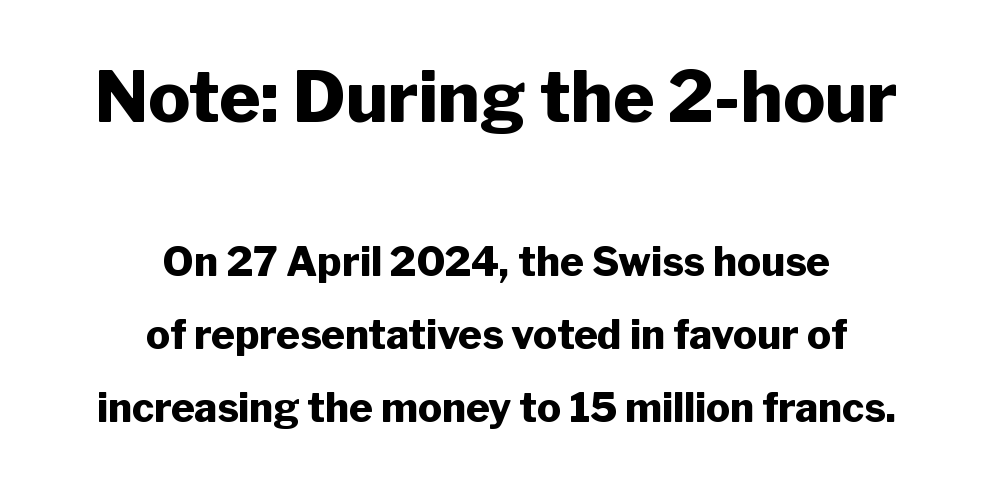
The image shows 70 px heavy sans-serif type, upright; set centered, line spacing 1.82x, normal letter spacing, not underlined; the first (top) block is 1.75x larger; low stroke contrast and a medium x-height.
